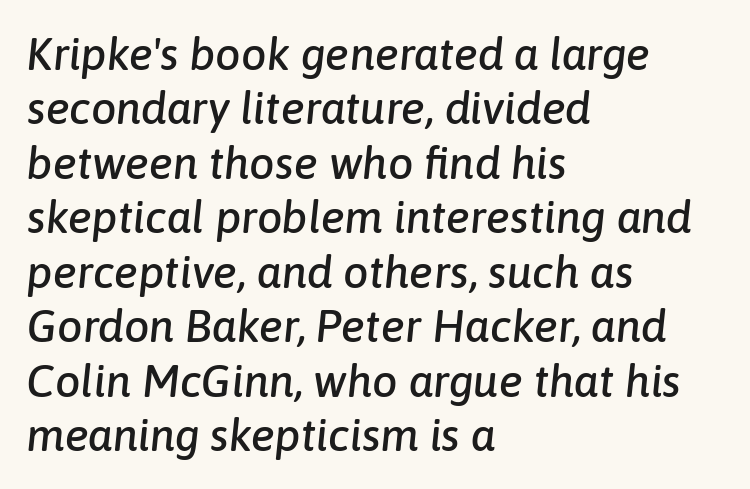
{"italic": "yes", "lean": "right", "slant_degrees": 6, "width": "normal", "stroke_contrast": "low", "x_height": "medium", "monospaced": "no", "underline": "no", "align": "left", "line_spacing_ratio": 1.21, "letter_spacing": "normal", "letter_spacing_em": 0.0, "glyph_px": 45}
